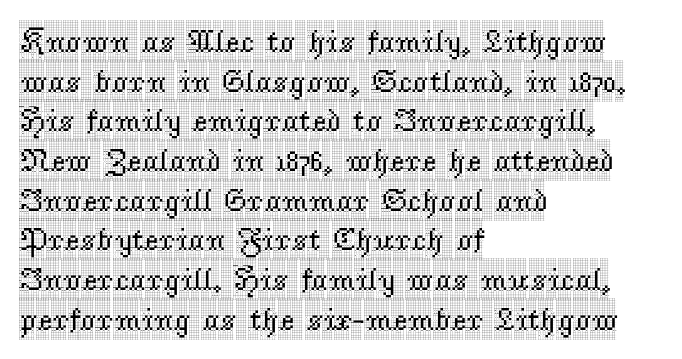
The axis of the letterforms is exactly vertical. These lines are rendered in a variable-pitch font. Caption: standard tracking, unaltered. Letterform terminals end in serifs throughout the passage. This rendering uses left alignment, leaving the right contour irregular. Has an underline been added? It has not.
